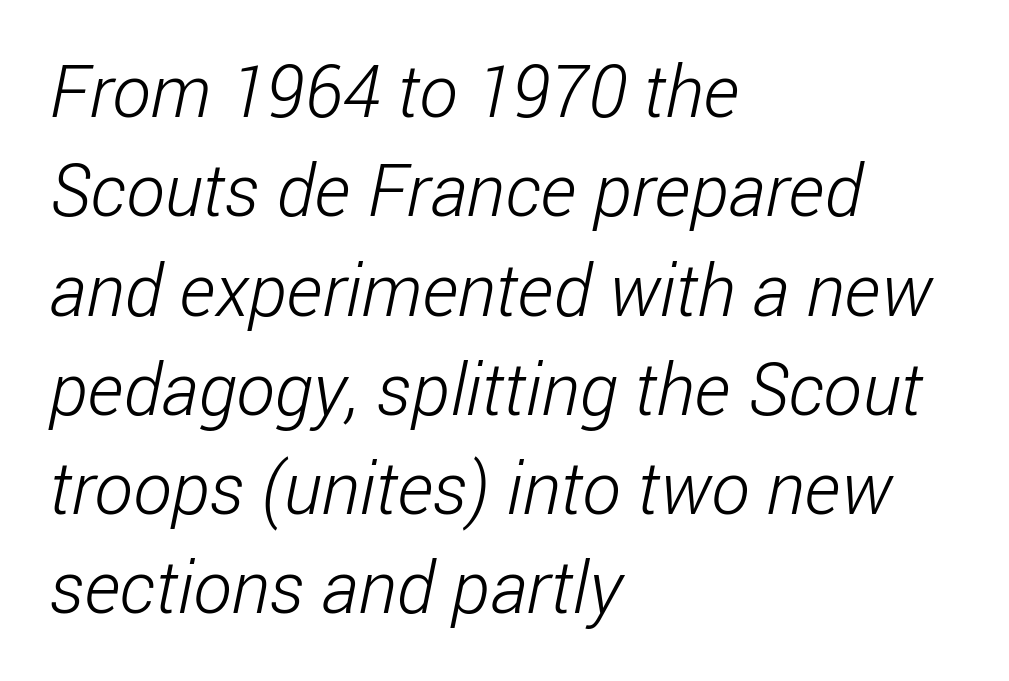
The image shows 73 px light, condensed sans-serif type; set left-aligned, normal line spacing (1.36x), normal letter spacing, not underlined; low stroke contrast and a medium x-height.
